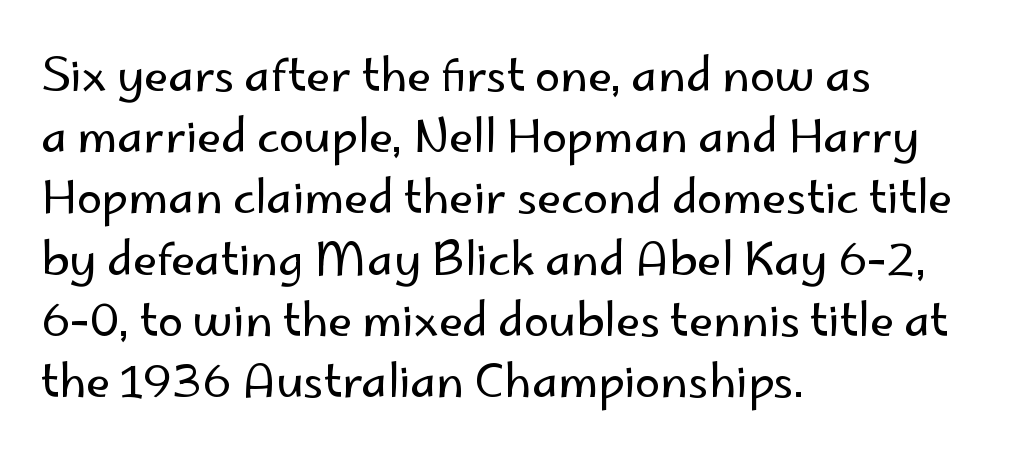
The image shows 45 px regular-weight sans-serif type, upright; set left-aligned, normal line spacing (1.36x), normal letter spacing, not underlined; low stroke contrast and a small x-height.
